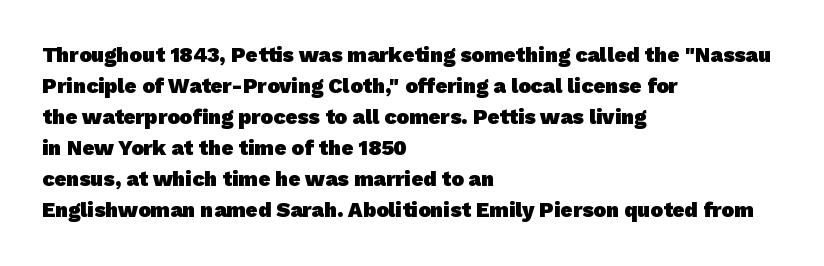
The image shows 21 px bold type; set left-aligned, normal line spacing (1.48x), normal letter spacing, not underlined.
